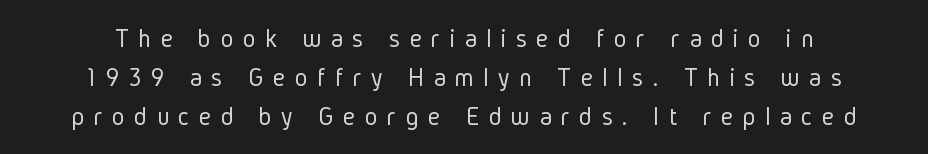
{"italic": "no", "bold": "no", "underline": "no", "line_spacing": "normal", "line_spacing_ratio": 1.44, "letter_spacing": "wide", "letter_spacing_em": 0.35, "glyph_px": 27}
